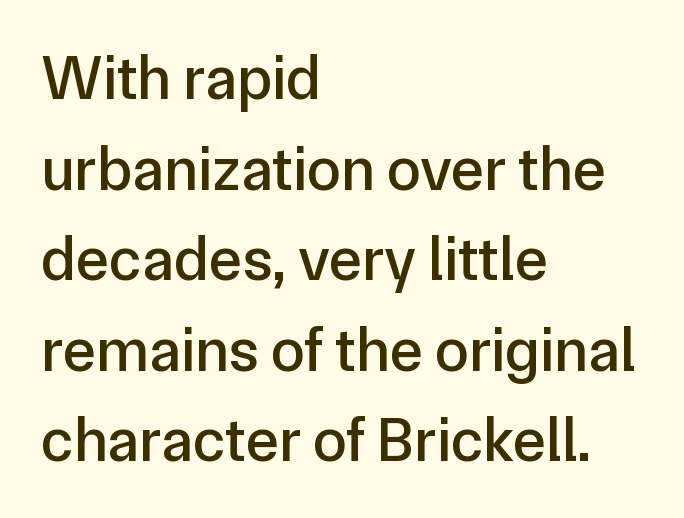
The image shows 62 px sans-serif type, upright; set left-aligned, normal line spacing (1.46x), normal letter spacing, not underlined; low stroke contrast and a medium x-height.
